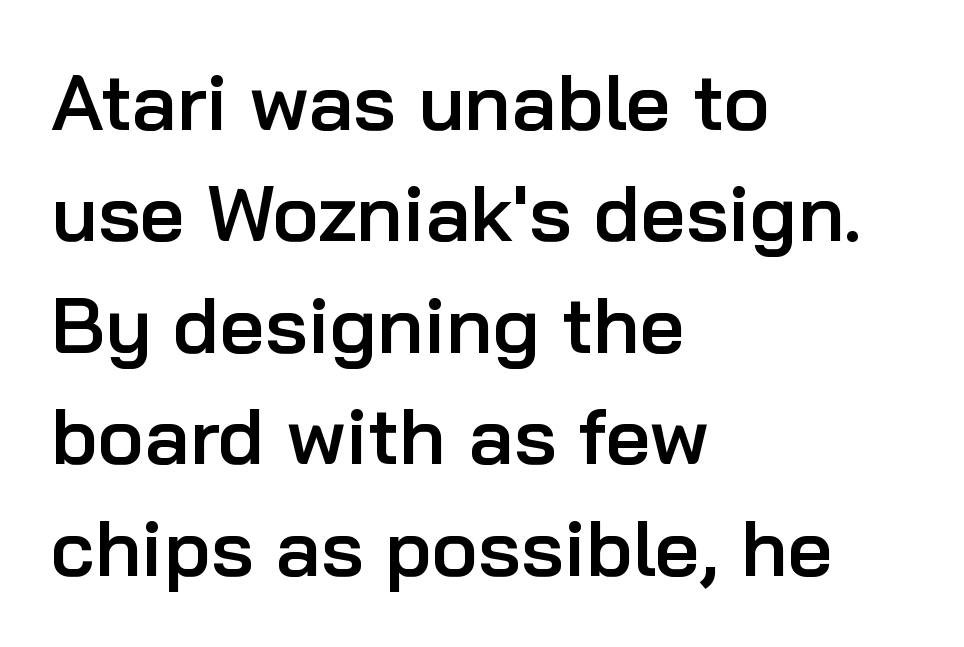
Q: Is the text bold? A: Semi-bold.
Q: Is the text italic (slanted)? A: No, it is upright.
Q: Is the typeface a serif or a sans-serif typeface? A: Sans-serif.
Q: Is the text underlined? A: No.
Q: How is the paragraph aligned? A: Left-aligned.
Q: Is the spacing between letters normal or unusually wide? A: Normal.
Q: Is the spacing between lines tight, normal or loose? A: Normal.
Q: Width (condensed, normal, or wide)? A: Normal.
Q: Stroke contrast? A: Low.
Q: x-height? A: Medium.
Q: Monospaced? A: No.
